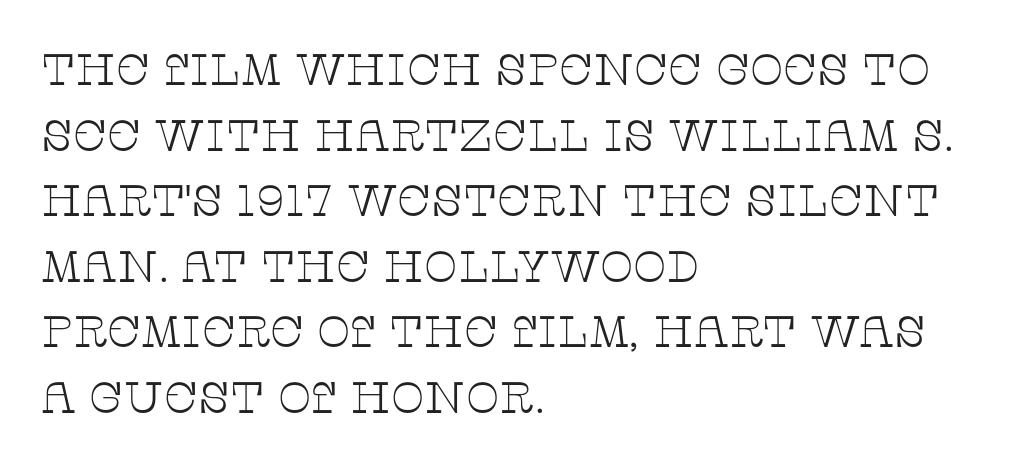
Q: Is the text bold? A: No.
Q: Is the text italic (slanted)? A: No, it is upright.
Q: Is the typeface a serif or a sans-serif typeface? A: Serif.
Q: Is the text underlined? A: No.
Q: How is the paragraph aligned? A: Left-aligned.
Q: Is the spacing between letters normal or unusually wide? A: Normal.
Q: Is the spacing between lines tight, normal or loose? A: Normal.
Q: Width (condensed, normal, or wide)? A: Wide.
Q: Stroke contrast? A: Low.
Q: x-height? A: Large.
Q: Monospaced? A: No.
